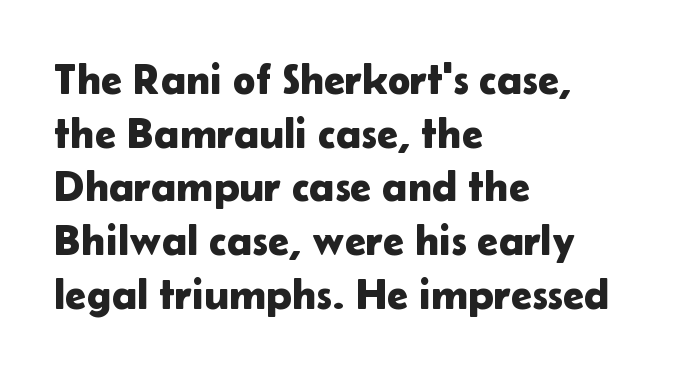
This block has exactly the height ordinary leading produces. Regarding serifs, this sample does without them. This is roman type, the default non-slanted kind. Only glyphs here, with clear space below each row.
